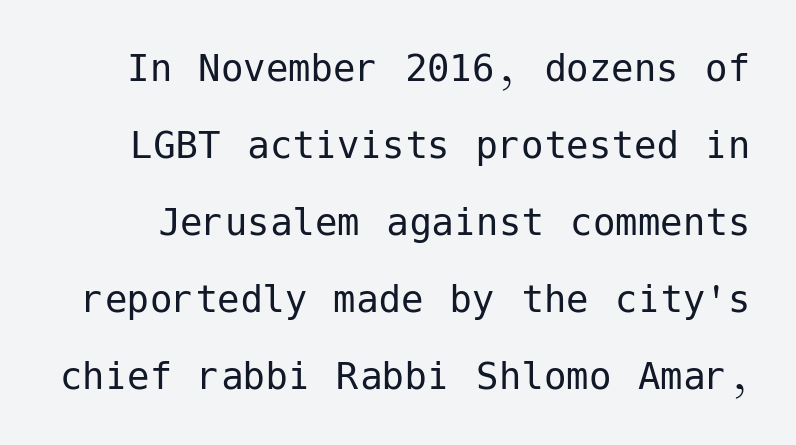
The image shows 45 px regular-weight sans-serif type, upright; set line spacing 1.71x, normal letter spacing, not underlined; low stroke contrast and a medium x-height.
